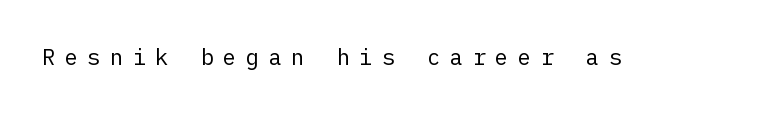
Q: Is the text bold? A: No.
Q: Is the text italic (slanted)? A: No, it is upright.
Q: Is the text underlined? A: No.
Q: Is the spacing between letters normal or unusually wide? A: Unusually wide.
